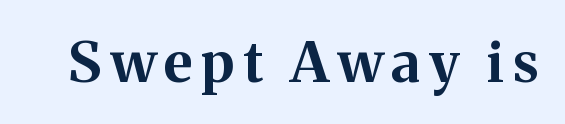
The rendering shows small feet on the letterforms — a serif design. As a designer I'd log this as weight 700, bold. Underlining? Definitely not there. Vertical strokes here are truly vertical. Here the designer chose a conventional face with non-uniform glyph widths.
